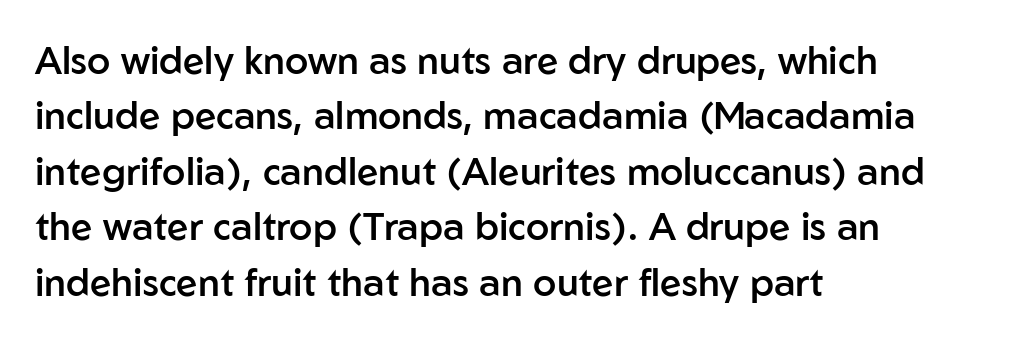
Q: Is the text bold? A: Semi-bold.
Q: Is the text italic (slanted)? A: No, it is upright.
Q: Is the typeface a serif or a sans-serif typeface? A: Sans-serif.
Q: Is the text underlined? A: No.
Q: How is the paragraph aligned? A: Left-aligned.
Q: Is the spacing between letters normal or unusually wide? A: Normal.
Q: Is the spacing between lines tight, normal or loose? A: Normal.
Q: Width (condensed, normal, or wide)? A: Normal.
Q: Stroke contrast? A: Low.
Q: x-height? A: Medium.
Q: Monospaced? A: No.
